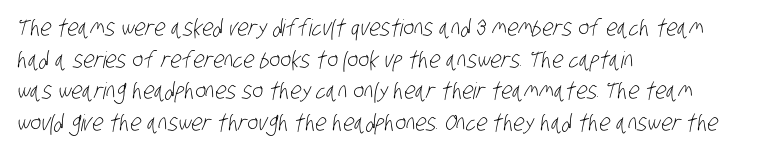
The image shows 23 px text type; set left-aligned, normal line spacing (1.37x), normal letter spacing, not underlined.
